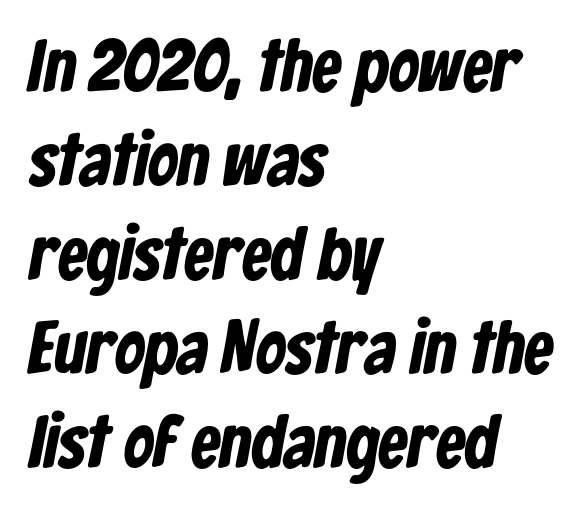
How heavy is the stroke? Heavy — this is a bold. Do the characters align in a grid? No, the font is proportional. Each row of text sits above clean, open space. This sample keeps an unexceptional amount of space between lines.
